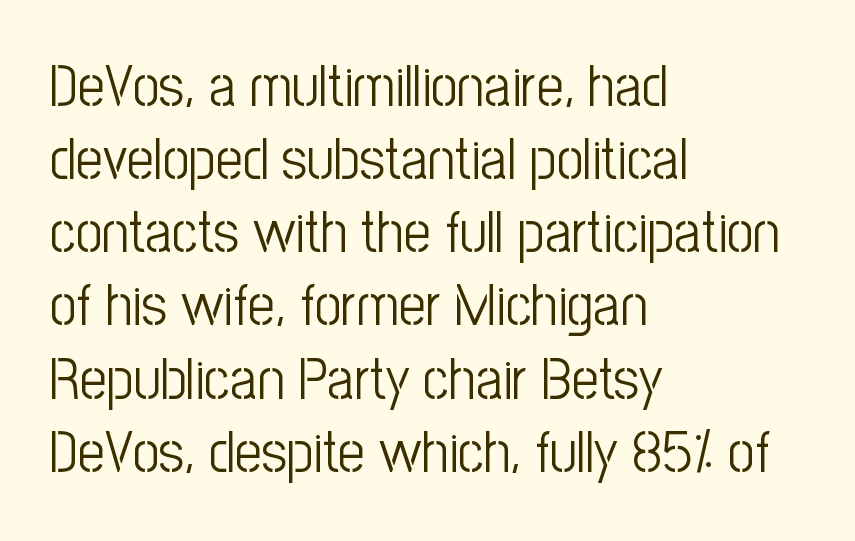
The image shows 59 px light, condensed sans-serif type, upright; set left-aligned, line spacing 1.24x, normal letter spacing, not underlined; low stroke contrast and a medium x-height.
